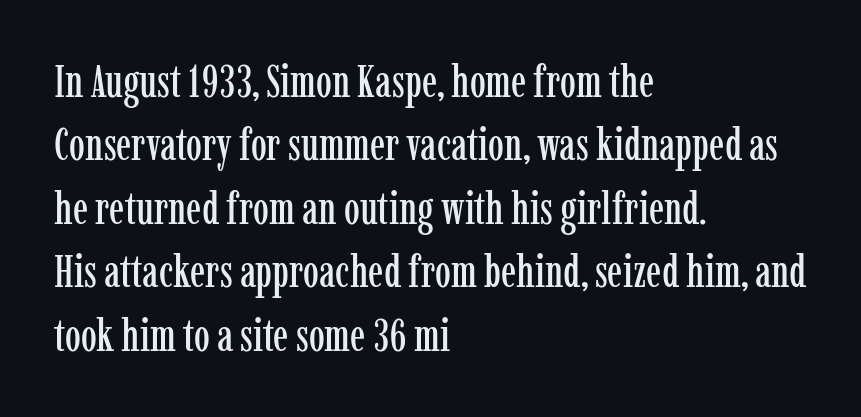
Letters rest on an invisible, unmarked baseline. What kind of face is this? One with serifs. The leading is moderate, giving the passage an even texture. Each letter keeps its own natural width here, so spacing adapts to shape. In terms of letterspacing, this is plain default setting. The typography opts for an upright posture over an oblique one.
